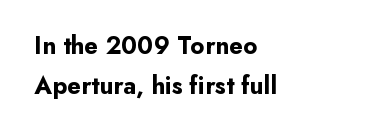
Q: Is the text bold? A: Yes.
Q: Is the text italic (slanted)? A: No, it is upright.
Q: Is the text underlined? A: No.
Q: How is the paragraph aligned? A: Left-aligned.
Q: Is the spacing between letters normal or unusually wide? A: Normal.
Q: Is the spacing between lines tight, normal or loose? A: Normal.
